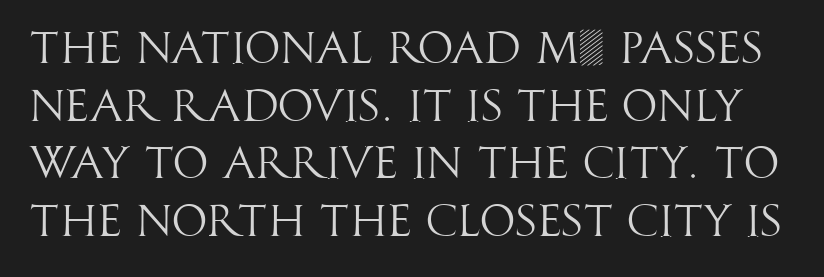
{"serif": "no", "italic": "no", "bold": "no", "weight": "light", "width": "condensed", "stroke_contrast": "high", "x_height": "large", "monospaced": "no", "underline": "no", "line_spacing": "normal", "line_spacing_ratio": 1.28, "letter_spacing": "normal", "letter_spacing_em": 0.0, "glyph_px": 45}
